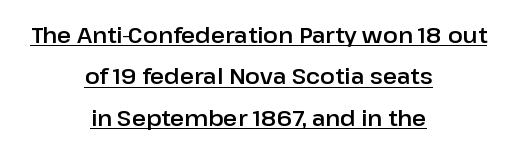
The glyphs are accompanied by a horizontal stroke just below them. There is no visible air inserted between adjacent glyphs. Does the copy run flush right? No — it is centered line by line. The letters stand straight up with perfectly vertical stems.
